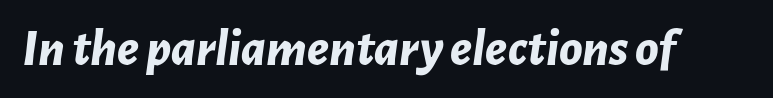
The image shows 53 px bold type, italic (leaning right); set normal letter spacing, not underlined; low stroke contrast and a medium x-height.
